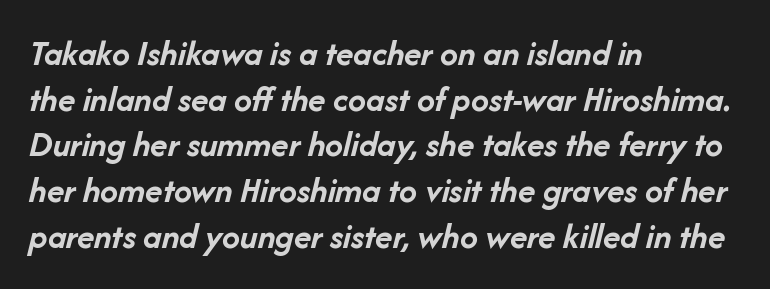
The image shows 36 px semibold type, italic (leaning right); set left-aligned, normal line spacing (1.27x), normal letter spacing, not underlined; low stroke contrast and a medium x-height.
